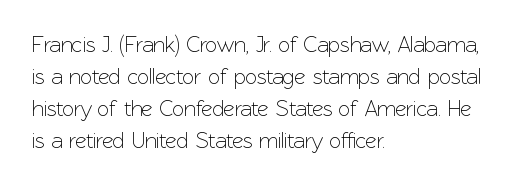
The image shows 22 px text type, upright; set left-aligned, normal line spacing (1.45x), normal letter spacing, not underlined.
